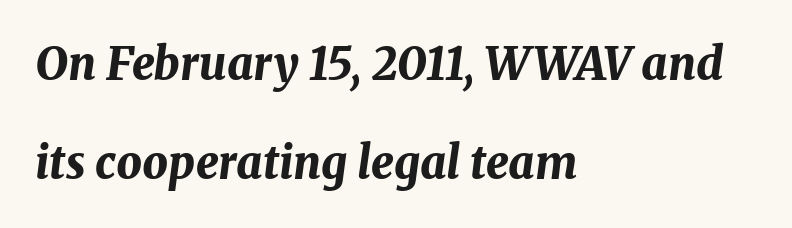
The passage shown stacks its lines with a broad gap. The gaps between neighbouring characters are ordinary and unremarkable. Summary of weight: heavy, a full bold. Descenders hang freely into open space. This is oblique type, the kind used for emphasis or titles. These lines stack with their left ends in a neat column.
